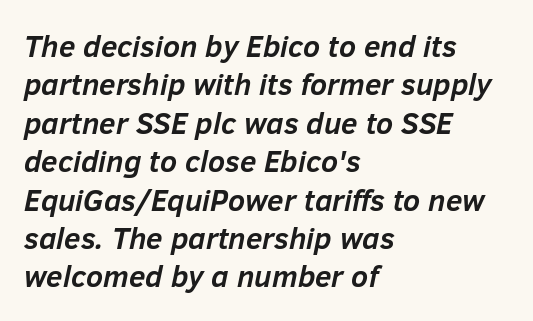
{"italic": "yes", "lean": "right", "slant_degrees": 12, "bold": "yes", "weight": "semibold", "width": "normal", "stroke_contrast": "low", "x_height": "medium", "monospaced": "no", "underline": "no", "align": "left", "line_spacing": "normal", "line_spacing_ratio": 1.28, "letter_spacing": "normal", "letter_spacing_em": 0.0, "glyph_px": 30}
